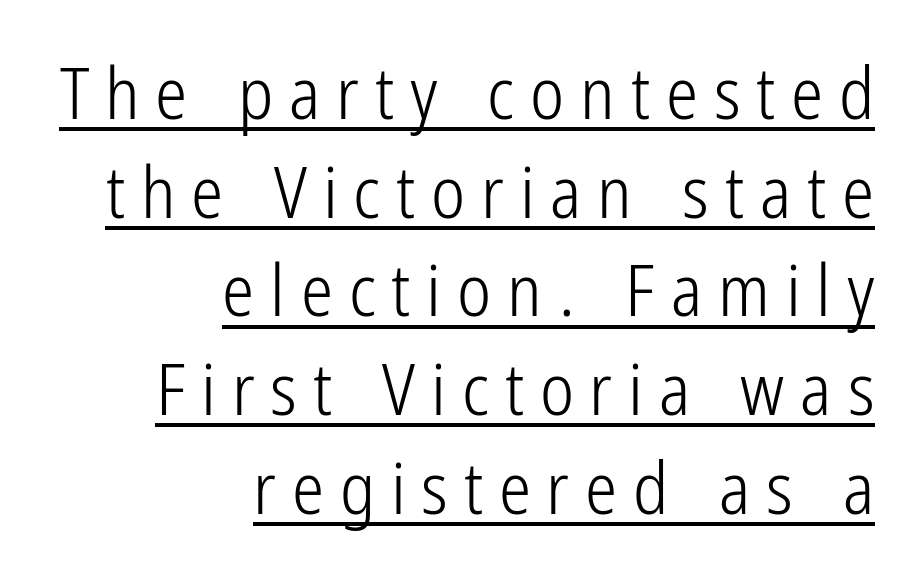
Q: Is the text bold? A: No.
Q: Is the text italic (slanted)? A: No, it is upright.
Q: Is the typeface a serif or a sans-serif typeface? A: Sans-serif.
Q: Is the text underlined? A: Yes.
Q: How is the paragraph aligned? A: Right-aligned.
Q: Is the spacing between letters normal or unusually wide? A: Unusually wide.
Q: Is the spacing between lines tight, normal or loose? A: Normal.
Q: Width (condensed, normal, or wide)? A: Condensed.
Q: Stroke contrast? A: Low.
Q: x-height? A: Medium.
Q: Monospaced? A: No.
